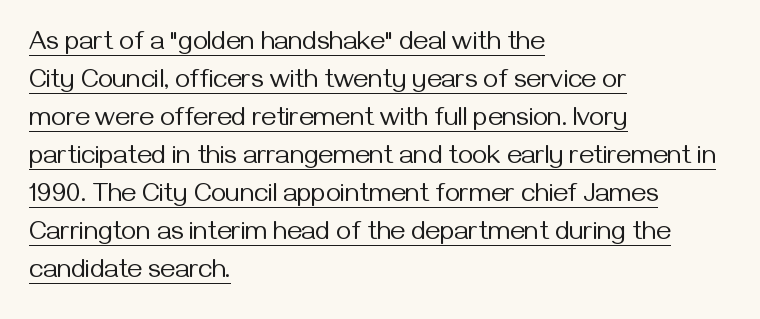
{"italic": "no", "bold": "no", "underline": "yes", "align": "left", "line_spacing": "normal", "line_spacing_ratio": 1.46, "letter_spacing": "normal", "letter_spacing_em": 0.0, "glyph_px": 26}
